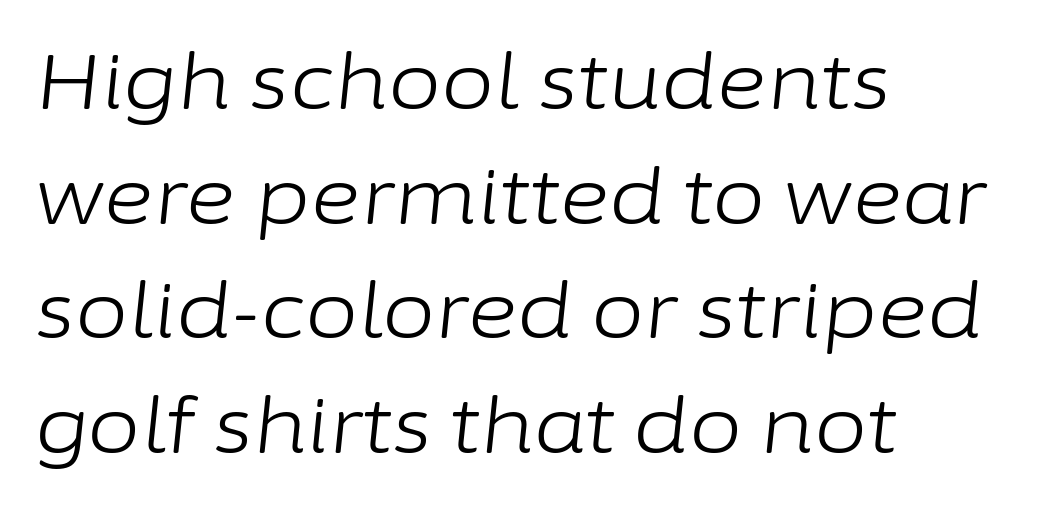
Q: Is the text bold? A: No.
Q: Is the text italic (slanted)? A: Yes, it leans right by about 6 degrees.
Q: Is the text underlined? A: No.
Q: How is the paragraph aligned? A: Left-aligned.
Q: Is the spacing between letters normal or unusually wide? A: Normal.
Q: Is the spacing between lines tight, normal or loose? A: Normal.
Q: Width (condensed, normal, or wide)? A: Normal.
Q: Stroke contrast? A: Low.
Q: x-height? A: Medium.
Q: Monospaced? A: No.
